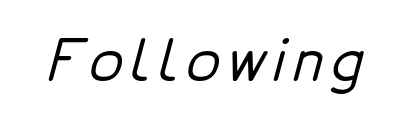
{"serif": "no", "width": "normal", "stroke_contrast": "low", "x_height": "medium", "monospaced": "no", "underline": "no", "glyph_px": 55}
